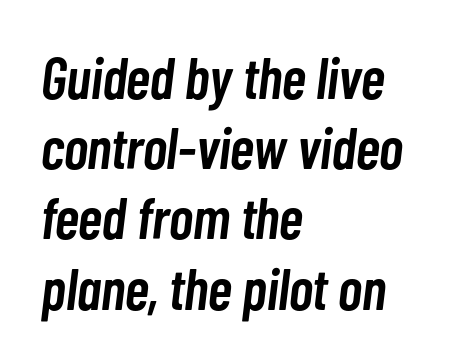
Type without underlining. Honestly, the letter spacing is just normal — you wouldn't notice it. If you drew a ruler down the left edge, every line would touch it. This sample has the flowing, uneven cadence of proportional lettering.
